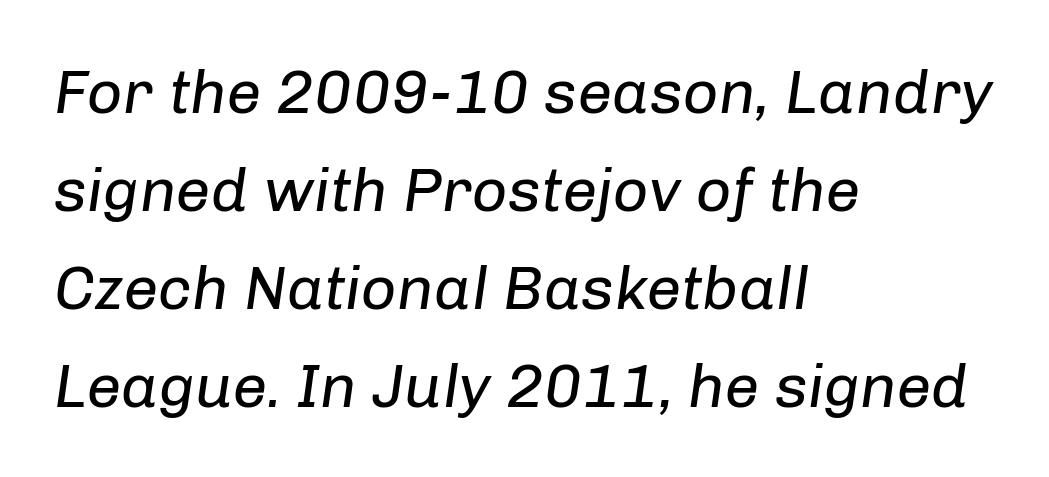
{"italic": "yes", "lean": "right", "slant_degrees": 8, "bold": "no", "weight": "regular", "width": "normal", "stroke_contrast": "low", "x_height": "medium", "monospaced": "no", "underline": "no", "align": "left", "line_spacing": "normal", "line_spacing_ratio": 1.58, "letter_spacing": "normal", "letter_spacing_em": 0.0, "glyph_px": 62}
